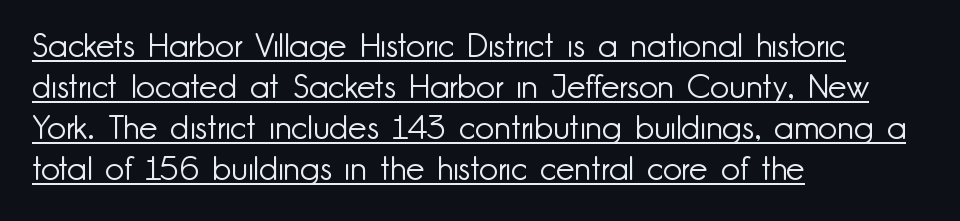
{"serif": "no", "italic": "no", "bold": "no", "weight": "light", "width": "normal", "stroke_contrast": "low", "x_height": "small", "monospaced": "no", "underline": "yes", "align": "left", "line_spacing_ratio": 1.24, "letter_spacing": "normal", "letter_spacing_em": 0.0, "glyph_px": 33}
